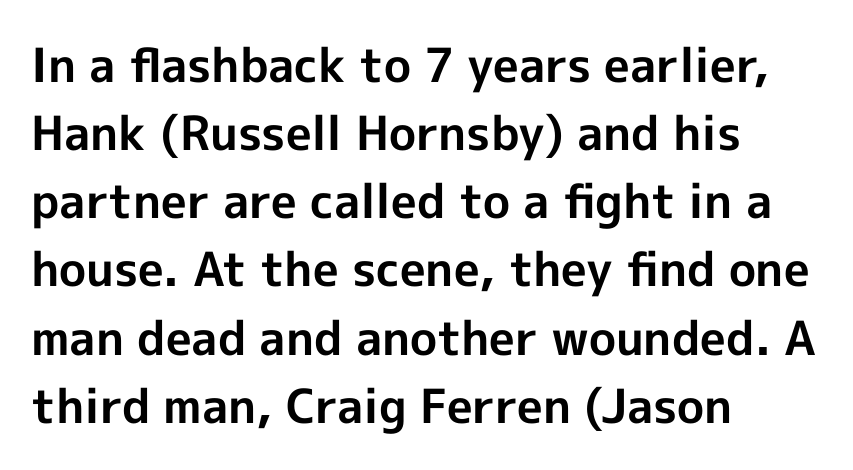
{"serif": "no", "italic": "no", "bold": "yes", "weight": "bold", "width": "normal", "x_height": "medium", "monospaced": "no", "underline": "no", "align": "left", "line_spacing": "normal", "line_spacing_ratio": 1.45, "letter_spacing": "normal", "letter_spacing_em": 0.0, "glyph_px": 47}
